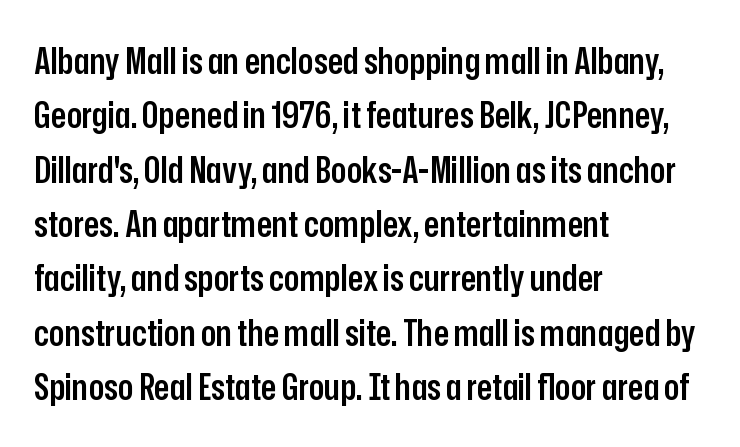
The image shows 36 px semibold, condensed sans-serif type, upright; set left-aligned, normal line spacing (1.51x), normal letter spacing, not underlined; low stroke contrast and a medium x-height.
